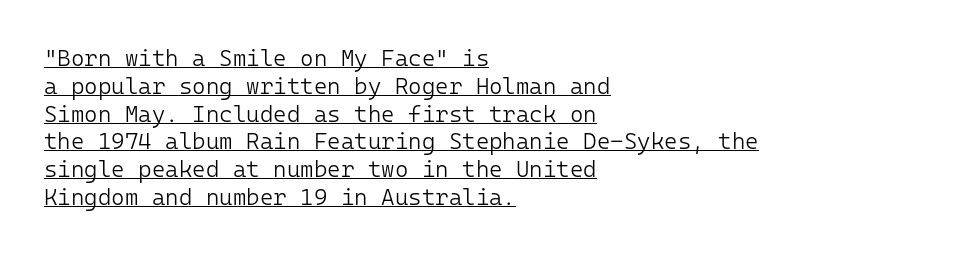
The image shows 23 px text type, upright; set left-aligned, line spacing 1.21x, normal letter spacing, underlined.
